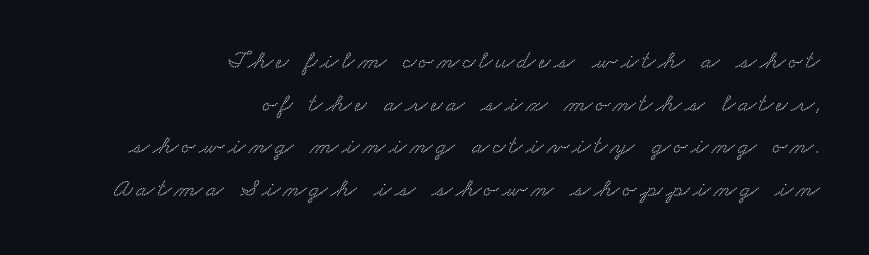
Leading: standard. Which margin do the lines hug? The right one — the left edge is uneven. Honestly, there is no underline to notice here at all.
